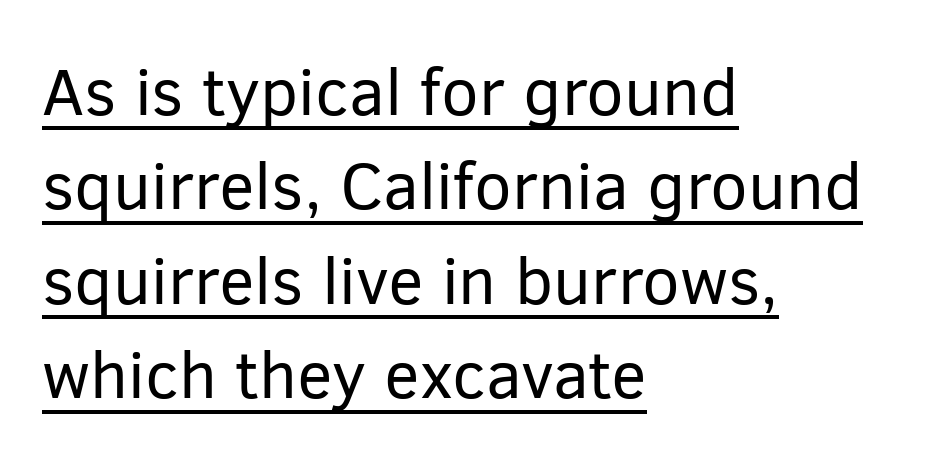
Q: Is the text bold? A: No.
Q: Is the text italic (slanted)? A: No, it is upright.
Q: Is the typeface a serif or a sans-serif typeface? A: Sans-serif.
Q: Is the text underlined? A: Yes.
Q: How is the paragraph aligned? A: Left-aligned.
Q: Is the spacing between letters normal or unusually wide? A: Normal.
Q: Is the spacing between lines tight, normal or loose? A: Normal.
Q: Width (condensed, normal, or wide)? A: Normal.
Q: Stroke contrast? A: Low.
Q: x-height? A: Medium.
Q: Monospaced? A: No.
